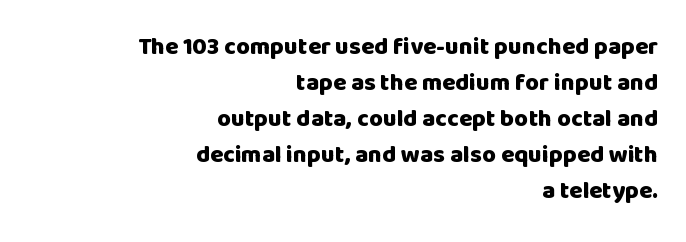
Q: Is the text bold? A: Yes.
Q: Is the text italic (slanted)? A: No, it is upright.
Q: Is the text underlined? A: No.
Q: How is the paragraph aligned? A: Right-aligned.
Q: Is the spacing between letters normal or unusually wide? A: Normal.
Q: Is the spacing between lines tight, normal or loose? A: Normal.
